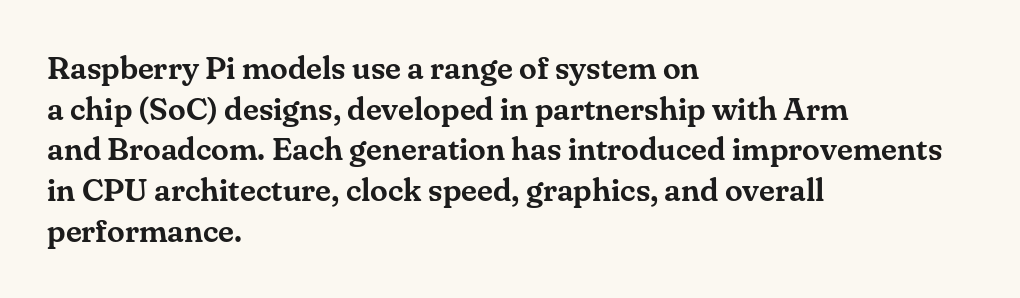
{"serif": "yes", "italic": "no", "width": "normal", "stroke_contrast": "medium", "x_height": "small", "monospaced": "no", "underline": "no", "align": "left", "line_spacing": "normal", "line_spacing_ratio": 1.27, "letter_spacing": "normal", "letter_spacing_em": 0.0, "glyph_px": 32}
